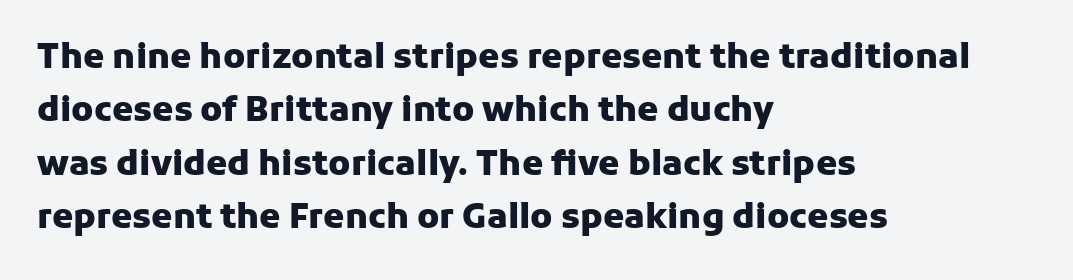
{"serif": "no", "italic": "no", "bold": "yes", "weight": "heavy", "width": "normal", "stroke_contrast": "low", "x_height": "medium", "monospaced": "no", "underline": "no", "align": "left", "line_spacing": "normal", "line_spacing_ratio": 1.57, "letter_spacing": "normal", "letter_spacing_em": 0.0, "glyph_px": 34}
